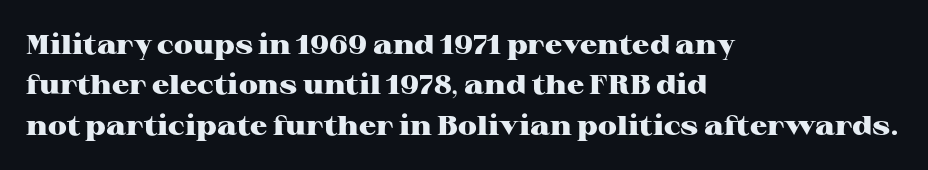
Q: Is the text bold? A: Yes.
Q: Is the text italic (slanted)? A: No, it is upright.
Q: Is the text underlined? A: No.
Q: How is the paragraph aligned? A: Left-aligned.
Q: Is the spacing between letters normal or unusually wide? A: Normal.
Q: Is the spacing between lines tight, normal or loose? A: Normal.
